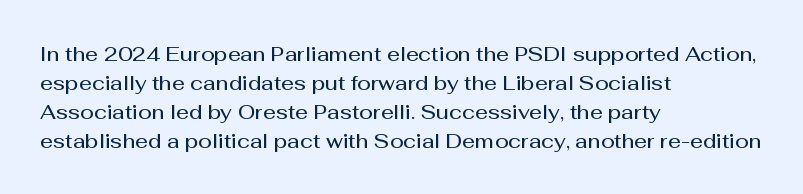
{"italic": "no", "bold": "semi", "underline": "no", "align": "left", "line_spacing": "normal", "line_spacing_ratio": 1.45, "letter_spacing": "normal", "letter_spacing_em": 0.0, "glyph_px": 20}
